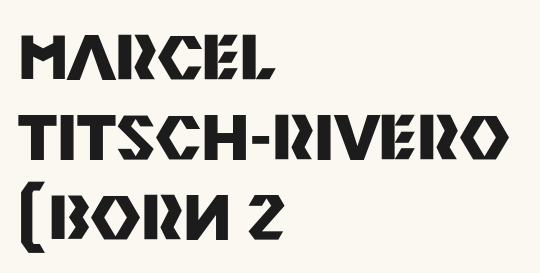
{"serif": "no", "italic": "no", "bold": "yes", "weight": "heavy", "width": "normal", "stroke_contrast": "medium", "x_height": "large", "monospaced": "no", "underline": "no", "align": "left", "line_spacing": "normal", "line_spacing_ratio": 1.29, "letter_spacing": "normal", "letter_spacing_em": 0.0, "glyph_px": 62}
